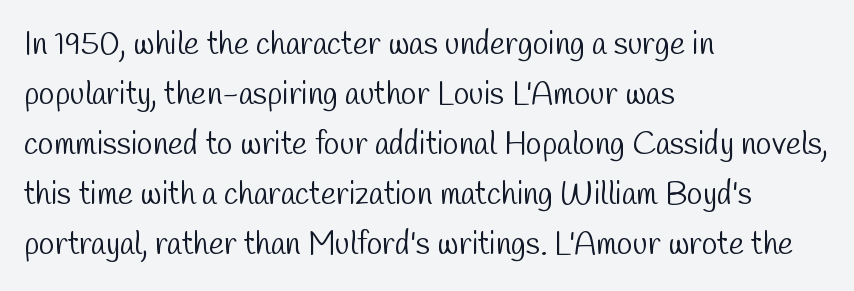
The font family rendered here belongs to the sans-serif group. Alignment: flush left. Weight: regular or lighter. Character widths vary here, with narrow letters taking less room than wide ones. Honestly, the row spacing looks completely unremarkable. This rendering leaves character spacing at its baseline value.
